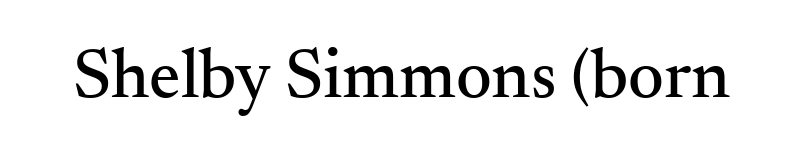
{"serif": "yes", "italic": "no", "width": "normal", "stroke_contrast": "medium", "x_height": "small", "monospaced": "no", "underline": "no", "letter_spacing": "normal", "letter_spacing_em": 0.0, "glyph_px": 70}
